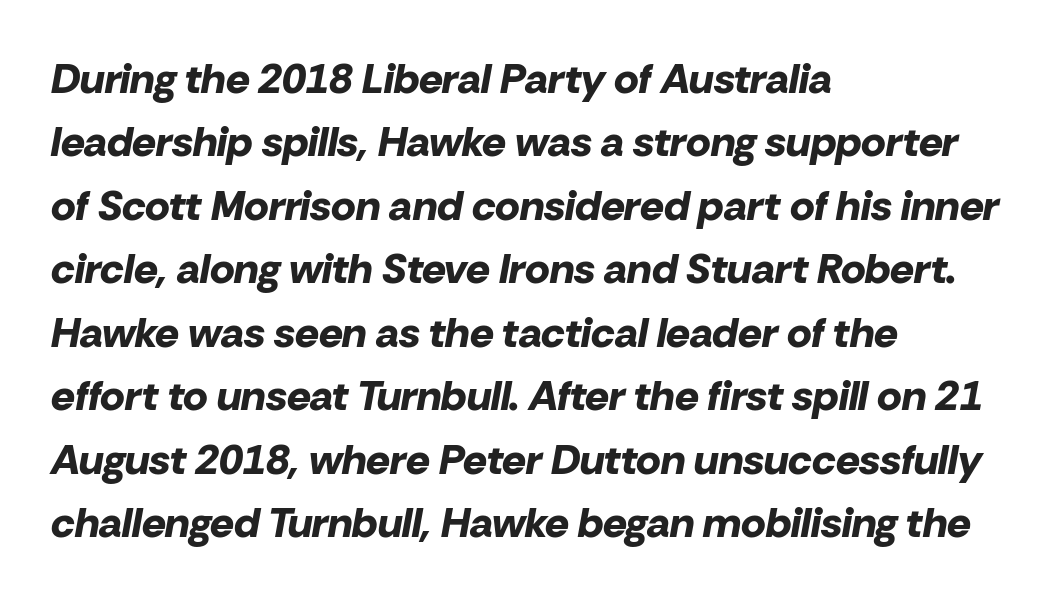
Look at the tracking — it's just the regular setting, nothing added. The space directly below the letters is spotless. A normal amount of white space separates one row of letters from the next. In terms of posture, this sample is oblique.
